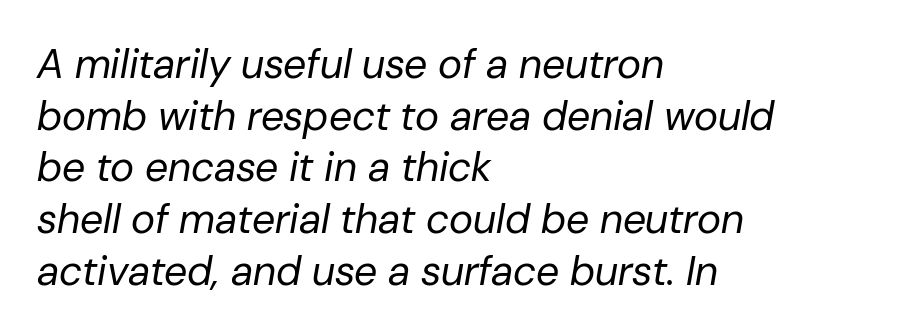
The image shows 41 px regular-weight type, italic (leaning right); set left-aligned, normal line spacing (1.26x), normal letter spacing, not underlined; low stroke contrast and a medium x-height.
